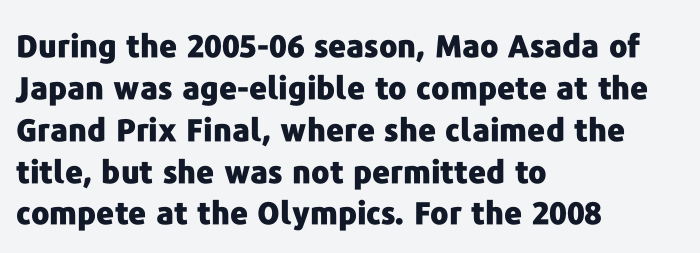
Evenly set lines give the paragraph a standard silhouette. Between one letter and the next there's only the usual sliver of space. The baseline area is clear. Typesetter's note: full bold, strokes at maximum text heaviness. Looks like regular typesetting: each glyph gets only the width it needs.
